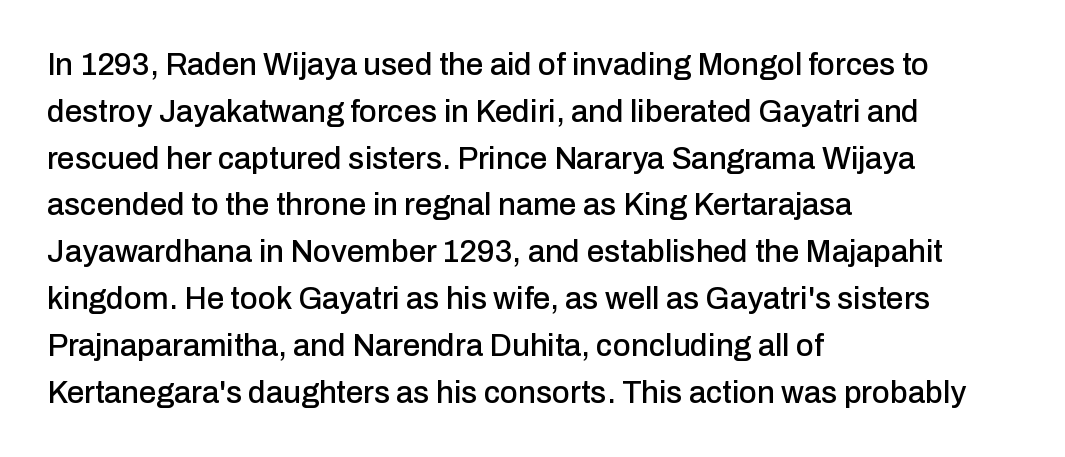
Q: Is the text italic (slanted)? A: No, it is upright.
Q: Is the typeface a serif or a sans-serif typeface? A: Sans-serif.
Q: Is the text underlined? A: No.
Q: How is the paragraph aligned? A: Left-aligned.
Q: Is the spacing between letters normal or unusually wide? A: Normal.
Q: Is the spacing between lines tight, normal or loose? A: Normal.
Q: Width (condensed, normal, or wide)? A: Normal.
Q: Stroke contrast? A: Low.
Q: x-height? A: Medium.
Q: Monospaced? A: No.
